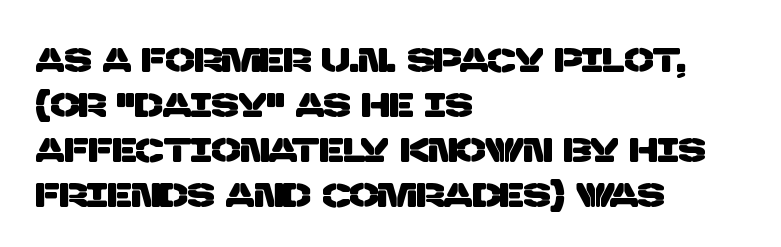
The rendering shows plain stroke endings on the letterforms — a sans-serif design. The passage shown is typed in a proportional face where columns would drift. This sample is left-justified, so line endings fall wherever the words run out. Check under the words: just untouched page.
